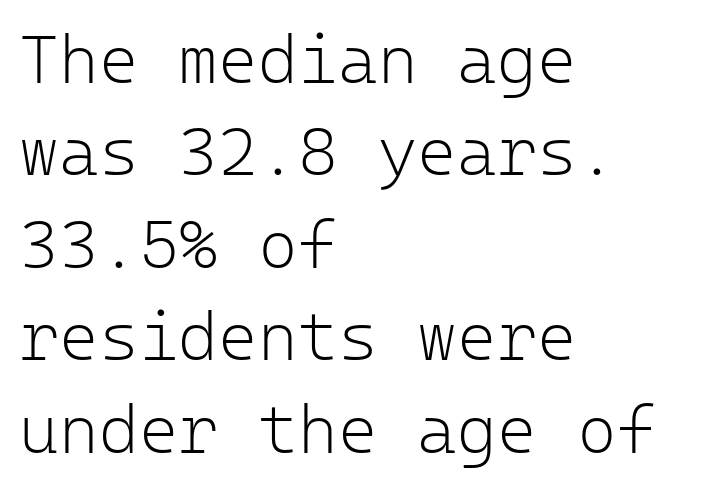
The image shows 68 px light sans-serif type, upright, monospaced; set left-aligned, normal line spacing (1.36x), normal letter spacing, not underlined; low stroke contrast and a medium x-height.
